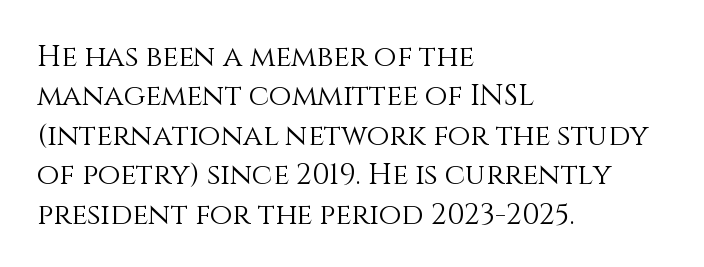
The image shows 29 px light type, upright; set left-aligned, normal line spacing (1.36x), normal letter spacing, not underlined; medium stroke contrast and a large x-height.
